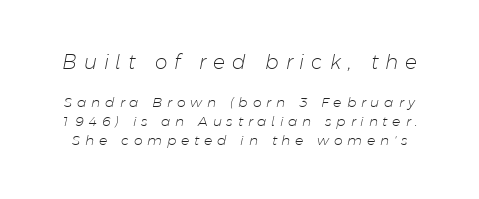
Line spacing here is normal. Underlining? Definitely not there. Is the type heavy? It reads as light-to-regular instead. Someone cranked the tracking dial way up on this one.
